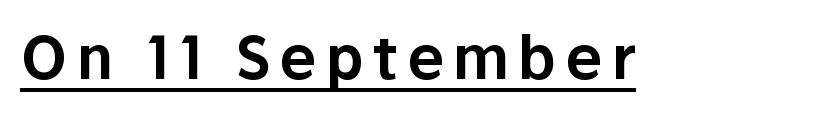
Q: Is the text italic (slanted)? A: No, it is upright.
Q: Is the typeface a serif or a sans-serif typeface? A: Sans-serif.
Q: Is the text underlined? A: Yes.
Q: Width (condensed, normal, or wide)? A: Normal.
Q: Stroke contrast? A: Low.
Q: x-height? A: Medium.
Q: Monospaced? A: No.
